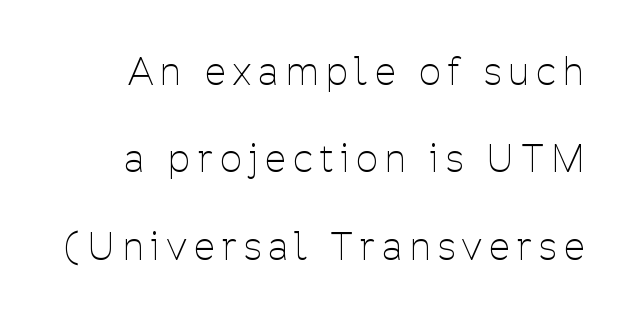
{"serif": "no", "italic": "no", "bold": "no", "weight": "thin", "width": "condensed", "stroke_contrast": "low", "x_height": "medium", "monospaced": "no", "underline": "no", "line_spacing": "loose", "line_spacing_ratio": 2.3, "letter_spacing": "wide", "letter_spacing_em": 0.2, "glyph_px": 38}
